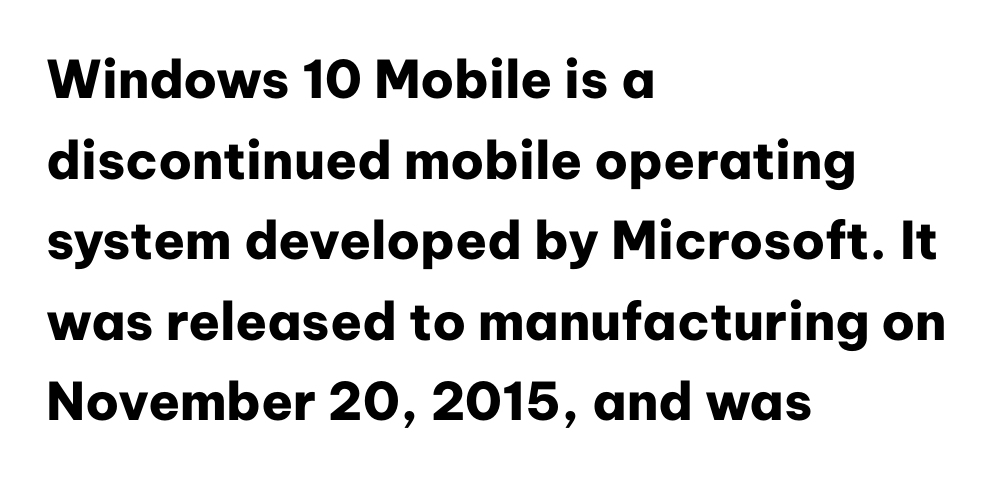
Q: Is the text bold? A: Yes.
Q: Is the text italic (slanted)? A: No, it is upright.
Q: Is the typeface a serif or a sans-serif typeface? A: Sans-serif.
Q: Is the text underlined? A: No.
Q: How is the paragraph aligned? A: Left-aligned.
Q: Is the spacing between letters normal or unusually wide? A: Normal.
Q: Is the spacing between lines tight, normal or loose? A: Normal.
Q: Width (condensed, normal, or wide)? A: Normal.
Q: Stroke contrast? A: Low.
Q: x-height? A: Medium.
Q: Monospaced? A: No.
